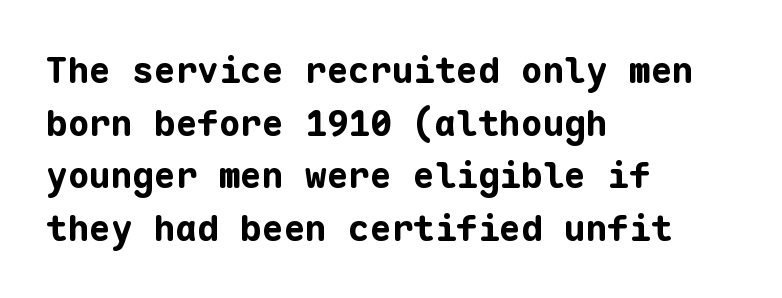
Q: Is the text bold? A: Yes.
Q: Is the text italic (slanted)? A: No, it is upright.
Q: Is the typeface a serif or a sans-serif typeface? A: Sans-serif.
Q: Is the text underlined? A: No.
Q: How is the paragraph aligned? A: Left-aligned.
Q: Is the spacing between letters normal or unusually wide? A: Normal.
Q: Is the spacing between lines tight, normal or loose? A: Normal.
Q: Width (condensed, normal, or wide)? A: Normal.
Q: Stroke contrast? A: Low.
Q: x-height? A: Medium.
Q: Monospaced? A: Yes.
